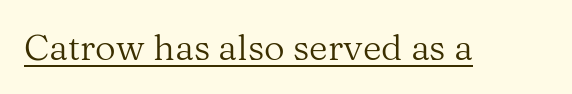
The passage shown is typeset with a serif family. Posture: vertical. The weight tops out at a normal text grade. The glyphs are accompanied by a horizontal stroke just below them.
